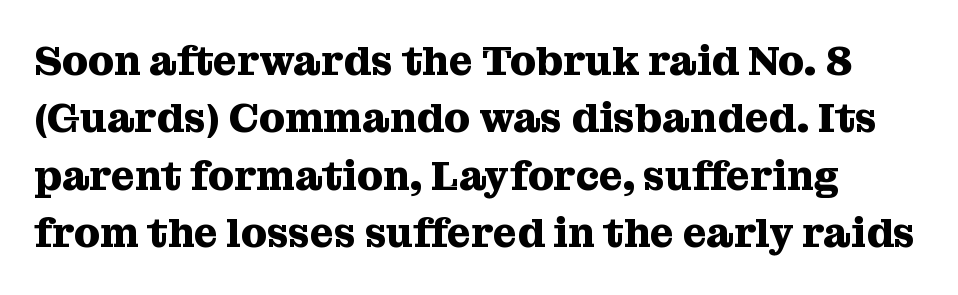
Notice how the stems are strictly vertical — no italics here. The horizontal fit of the characters is conventional and even. Plenty of ink on the page — the face is bold. Note the varied advance widths — an 'i' is clearly narrower than an 'm'. Serif or sans? Serif — the stroke terminals have little feet. Horizontal bands of white between lines are of average thickness.
